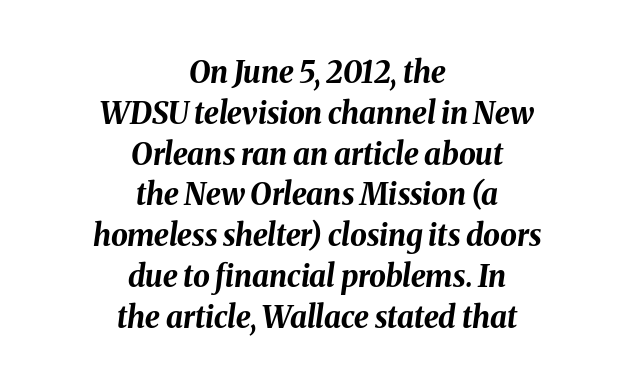
Descenders hang freely into open space. The rendering uses a moderate line-height, typical for paragraphs. A centered setting, common on invitations and titles, is used for this passage. Yep, that's italic — everything's leaning. A full-strength bold gives these letters their thick strokes. The passage shown has conventional tracking throughout.
